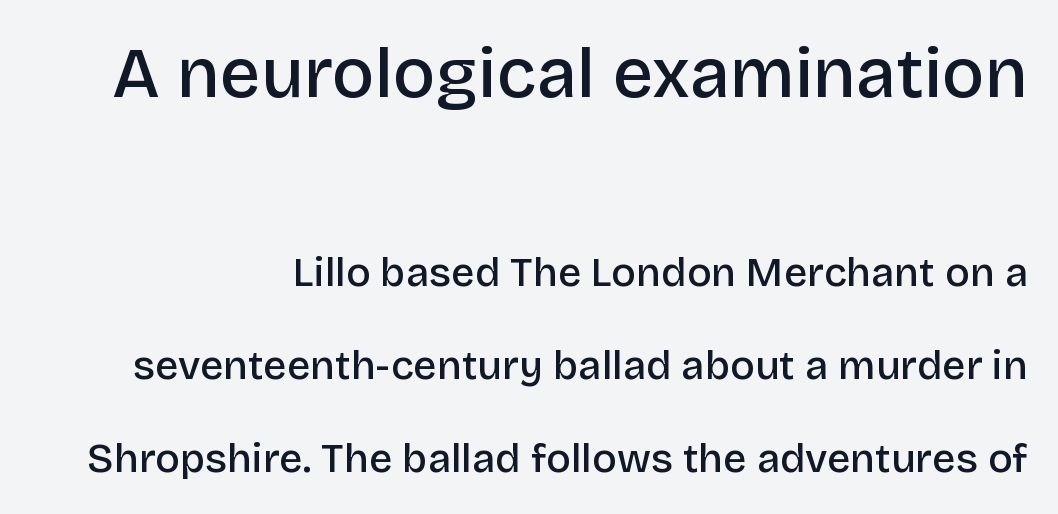
Q: Is the text bold? A: Semi-bold.
Q: Is the text italic (slanted)? A: No, it is upright.
Q: Is the typeface a serif or a sans-serif typeface? A: Sans-serif.
Q: Is the text underlined? A: No.
Q: How is the paragraph aligned? A: Right-aligned.
Q: Is the spacing between letters normal or unusually wide? A: Normal.
Q: Is the spacing between lines tight, normal or loose? A: Loose.
Q: Which block of text is set in a larger size, the first (top) or the second (bottom)? A: The first (top) one.
Q: Width (condensed, normal, or wide)? A: Normal.
Q: Stroke contrast? A: Low.
Q: x-height? A: Large.
Q: Monospaced? A: No.
